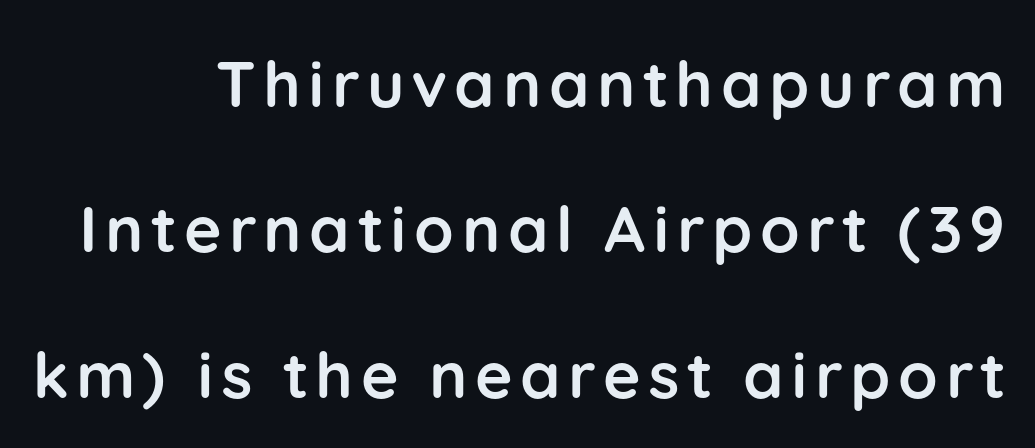
The image shows 64 px semibold sans-serif type, upright; set right-aligned, loose line spacing (2.27x), not underlined; low stroke contrast and a medium x-height.
